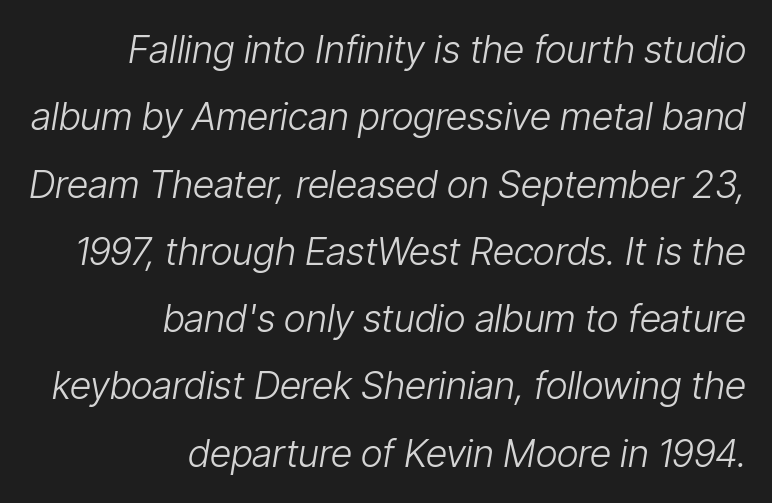
{"italic": "yes", "lean": "right", "slant_degrees": 9, "bold": "no", "weight": "light", "width": "condensed", "stroke_contrast": "low", "x_height": "medium", "monospaced": "no", "underline": "no", "align": "right", "line_spacing_ratio": 1.77, "letter_spacing": "normal", "letter_spacing_em": 0.0, "glyph_px": 38}
